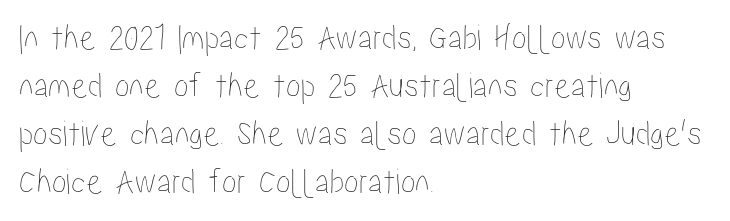
{"italic": "no", "width": "condensed", "stroke_contrast": "low", "x_height": "medium", "monospaced": "no", "underline": "no", "align": "left", "line_spacing": "normal", "line_spacing_ratio": 1.3, "letter_spacing": "normal", "letter_spacing_em": 0.0, "glyph_px": 37}
